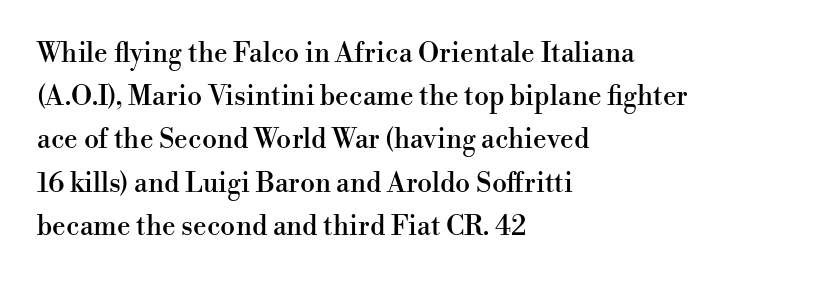
Q: Is the text italic (slanted)? A: No, it is upright.
Q: Is the text underlined? A: No.
Q: How is the paragraph aligned? A: Left-aligned.
Q: Is the spacing between letters normal or unusually wide? A: Normal.
Q: Is the spacing between lines tight, normal or loose? A: Normal.
